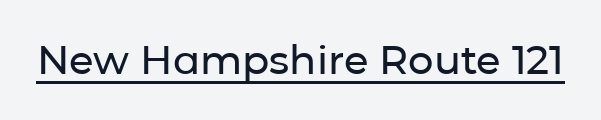
{"serif": "no", "italic": "no", "width": "normal", "stroke_contrast": "low", "x_height": "medium", "monospaced": "no", "underline": "yes", "letter_spacing": "normal", "letter_spacing_em": 0.0, "glyph_px": 40}
